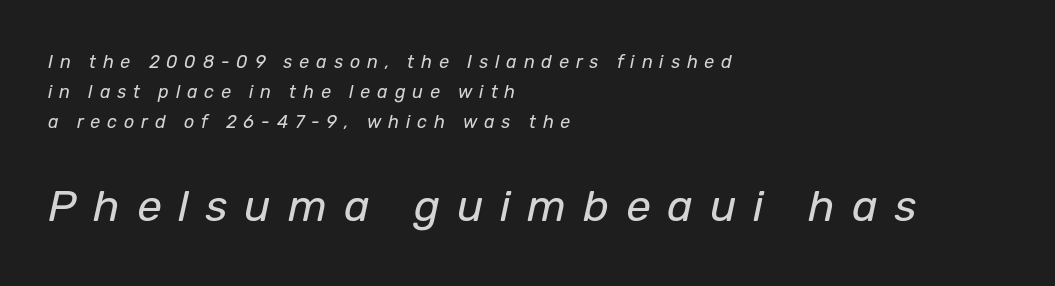
The image shows 44 px regular-weight type, italic (leaning right); set left-aligned, normal line spacing (1.67x), unusually wide letter spacing (+0.38 em), not underlined; the second (bottom) block is 2.44x larger; low stroke contrast and a medium x-height.
